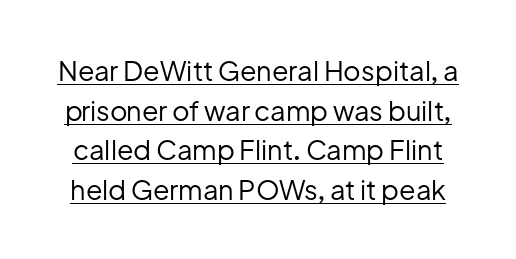
The image shows 27 px text type, upright; set normal line spacing (1.47x), normal letter spacing, underlined.
